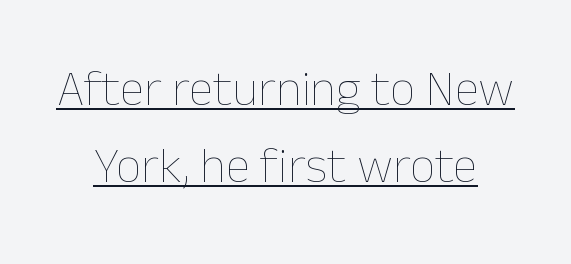
The image shows 50 px thin type, upright; set centered, normal line spacing (1.54x), normal letter spacing, underlined; low stroke contrast and a medium x-height.
